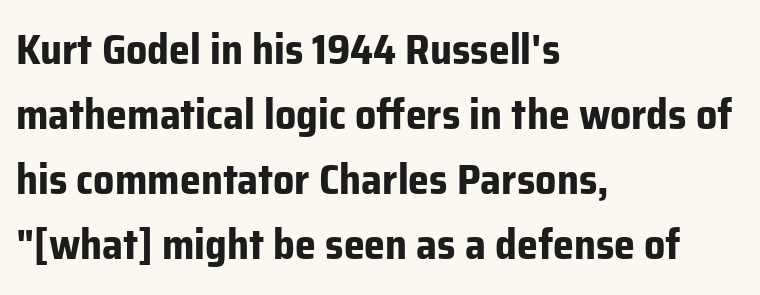
The image shows 42 px bold sans-serif type, upright; set left-aligned, normal line spacing (1.55x), normal letter spacing, not underlined; low stroke contrast and a medium x-height.
